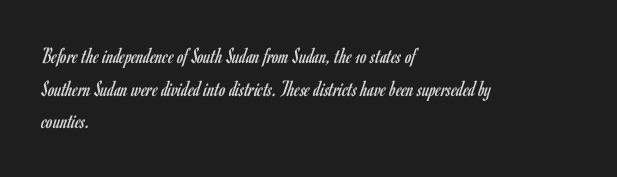
Characters follow at the spacing the type designer built in. The letterforms sit at book weight or below. The rows are spaced the way most documents space them. The strip under each line holds only bare page.
